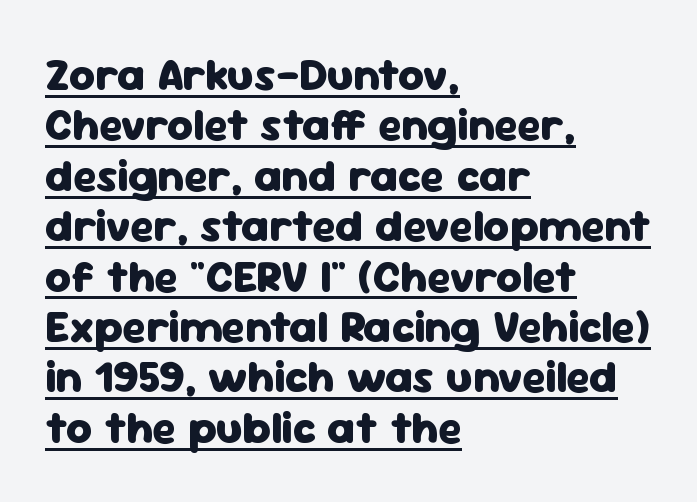
Q: Is the text bold? A: Yes.
Q: Is the text italic (slanted)? A: No, it is upright.
Q: Is the typeface a serif or a sans-serif typeface? A: Sans-serif.
Q: Is the text underlined? A: Yes.
Q: How is the paragraph aligned? A: Left-aligned.
Q: Is the spacing between letters normal or unusually wide? A: Normal.
Q: Is the spacing between lines tight, normal or loose? A: Tight.
Q: Width (condensed, normal, or wide)? A: Normal.
Q: Stroke contrast? A: Low.
Q: x-height? A: Medium.
Q: Monospaced? A: No.
